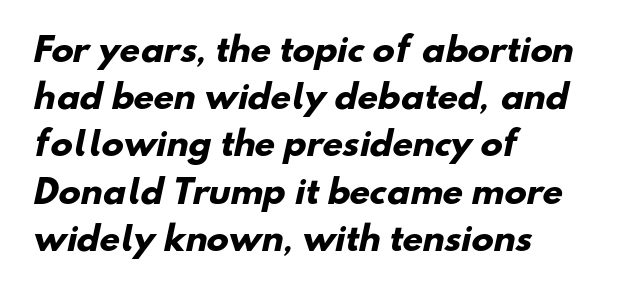
The image shows 33 px heavy sans-serif type; set left-aligned, normal line spacing (1.43x), normal letter spacing, not underlined; low stroke contrast and a small x-height.
